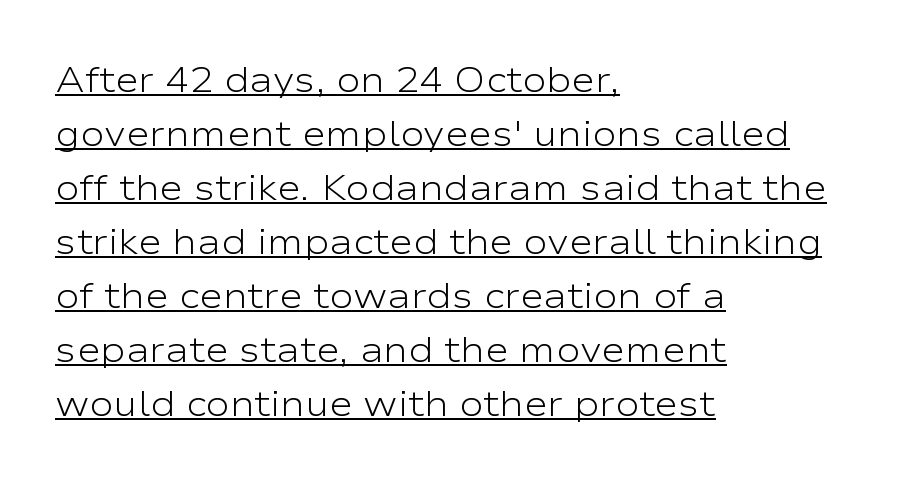
The image shows 36 px light, wide sans-serif type, upright; set left-aligned, normal line spacing (1.5x), normal letter spacing, underlined; low stroke contrast and a medium x-height.
